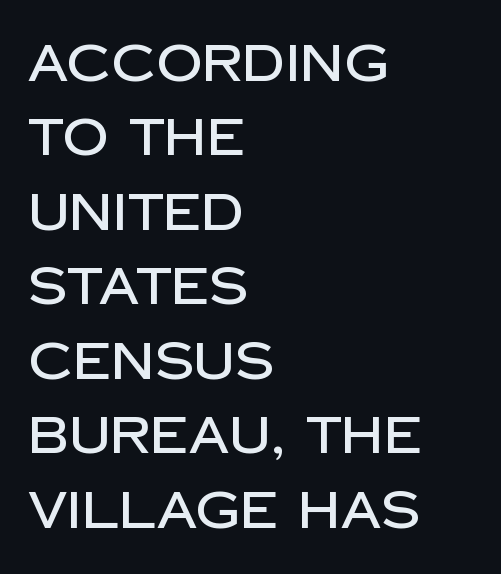
{"serif": "no", "italic": "no", "width": "normal", "stroke_contrast": "low", "x_height": "large", "monospaced": "no", "underline": "no", "align": "left", "line_spacing": "normal", "line_spacing_ratio": 1.46, "letter_spacing": "normal", "letter_spacing_em": 0.0, "glyph_px": 51}
